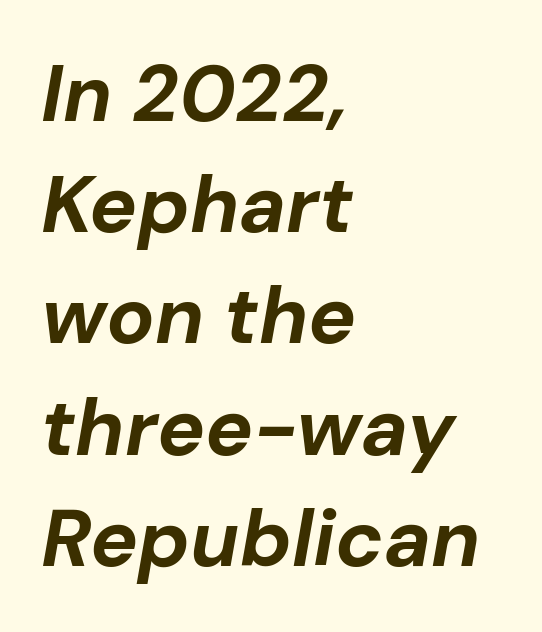
Q: Is the text bold? A: Yes.
Q: Is the text italic (slanted)? A: Yes, it leans right by about 10 degrees.
Q: Is the text underlined? A: No.
Q: How is the paragraph aligned? A: Left-aligned.
Q: Is the spacing between letters normal or unusually wide? A: Normal.
Q: Is the spacing between lines tight, normal or loose? A: Normal.
Q: Width (condensed, normal, or wide)? A: Normal.
Q: Stroke contrast? A: Low.
Q: x-height? A: Medium.
Q: Monospaced? A: No.
